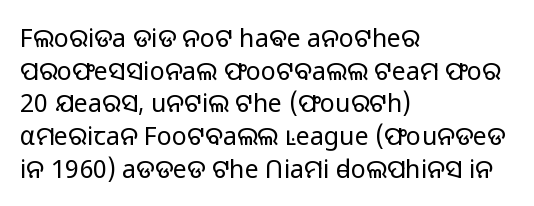
What's the leading like? Ordinary, nothing unusual. The passage shown has conventional tracking throughout. The typography opts for an upright posture over an oblique one. The passage is arranged the way most books set body copy — flush left.
